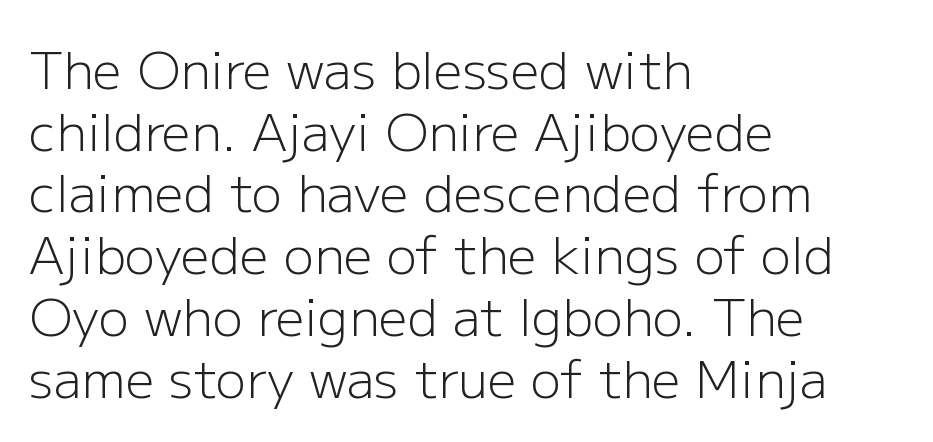
The image shows 51 px light sans-serif type, upright; set left-aligned, line spacing 1.21x, normal letter spacing, not underlined; low stroke contrast and a medium x-height.
